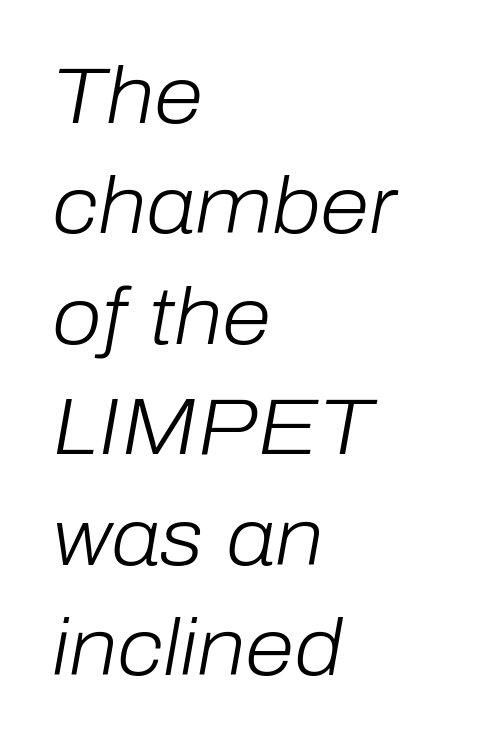
The image shows 80 px light type, italic (leaning right); set left-aligned, normal line spacing (1.38x), normal letter spacing, not underlined; low stroke contrast and a medium x-height.
